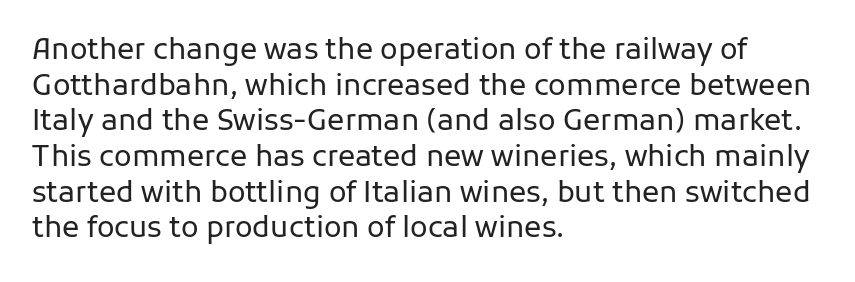
The image shows 29 px regular-weight sans-serif type, upright; set left-aligned, line spacing 1.23x, normal letter spacing, not underlined; low stroke contrast and a medium x-height.
